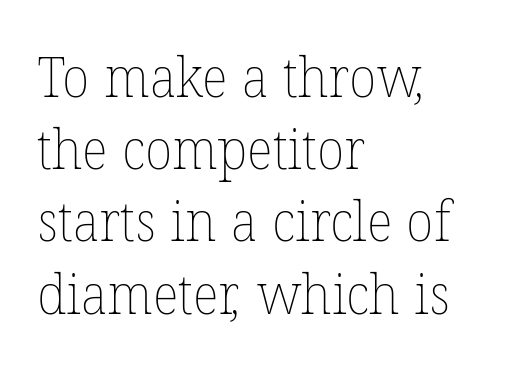
Q: Is the text bold? A: No.
Q: Is the text underlined? A: No.
Q: How is the paragraph aligned? A: Left-aligned.
Q: Is the spacing between letters normal or unusually wide? A: Normal.
Q: Is the spacing between lines tight, normal or loose? A: Normal.
Q: Width (condensed, normal, or wide)? A: Normal.
Q: Stroke contrast? A: Low.
Q: x-height? A: Medium.
Q: Monospaced? A: No.
